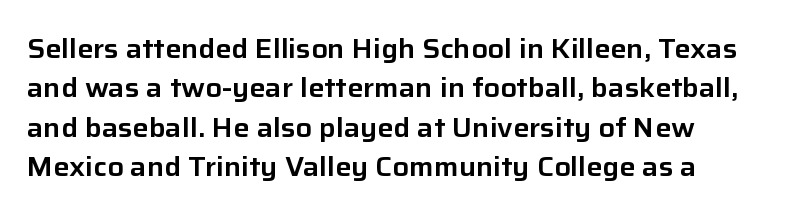
{"italic": "no", "underline": "no", "line_spacing": "normal", "line_spacing_ratio": 1.46, "letter_spacing": "normal", "letter_spacing_em": 0.0, "glyph_px": 27}
